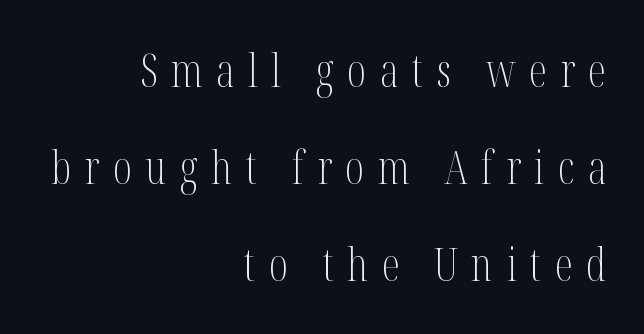
This is not heavy type; no bold has been used. Lines of text with bare space underneath. A roman cut, with each character standing at attention. These lines stack with their right ends in a neat column. Each letter keeps its own natural width here, so spacing adapts to shape.
